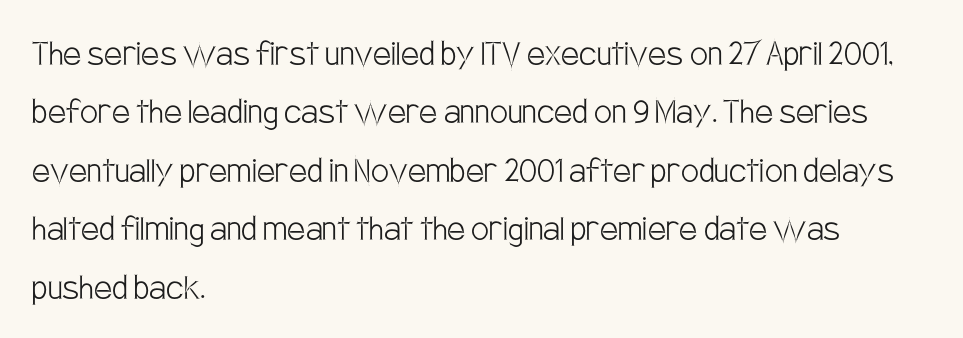
The face used here is proportionally spaced, like ordinary book or web type. Weight: not bold — regular or lighter. When letters stand straight like this, we call the style roman or upright. Only glyphs here, with clear space below each row. Whoever set this chose a conventional vertical rhythm. Nope, no serifs anywhere on these letters.
